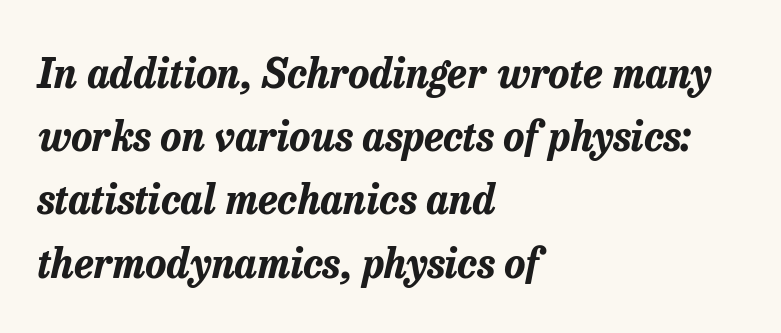
Q: Is the text bold? A: Yes.
Q: Is the text italic (slanted)? A: Yes, it leans right by about 13 degrees.
Q: Is the text underlined? A: No.
Q: How is the paragraph aligned? A: Left-aligned.
Q: Is the spacing between letters normal or unusually wide? A: Normal.
Q: Is the spacing between lines tight, normal or loose? A: Normal.
Q: Width (condensed, normal, or wide)? A: Normal.
Q: Stroke contrast? A: Low.
Q: x-height? A: Medium.
Q: Monospaced? A: No.
